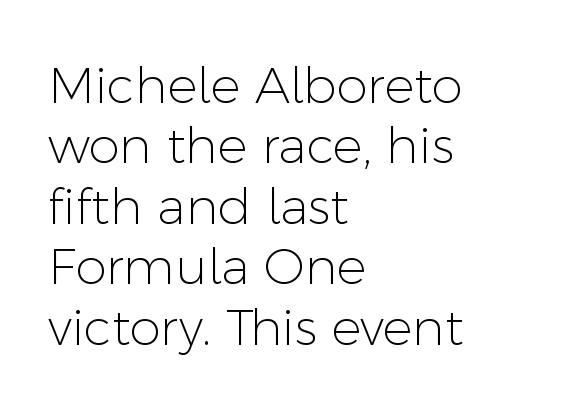
The image shows 50 px light sans-serif type, upright; set left-aligned, line spacing 1.21x, normal letter spacing, not underlined; low stroke contrast and a medium x-height.
